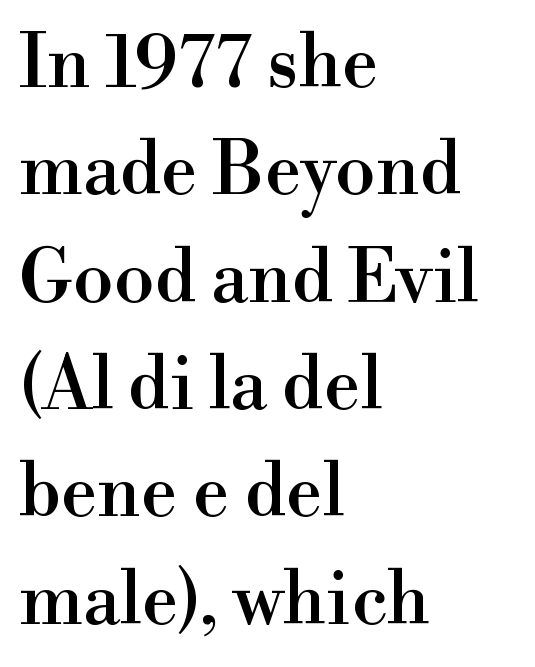
Q: Is the text italic (slanted)? A: No, it is upright.
Q: Is the typeface a serif or a sans-serif typeface? A: Serif.
Q: Is the text underlined? A: No.
Q: How is the paragraph aligned? A: Left-aligned.
Q: Is the spacing between letters normal or unusually wide? A: Normal.
Q: Is the spacing between lines tight, normal or loose? A: Normal.
Q: Width (condensed, normal, or wide)? A: Normal.
Q: Stroke contrast? A: High.
Q: x-height? A: Small.
Q: Monospaced? A: No.
